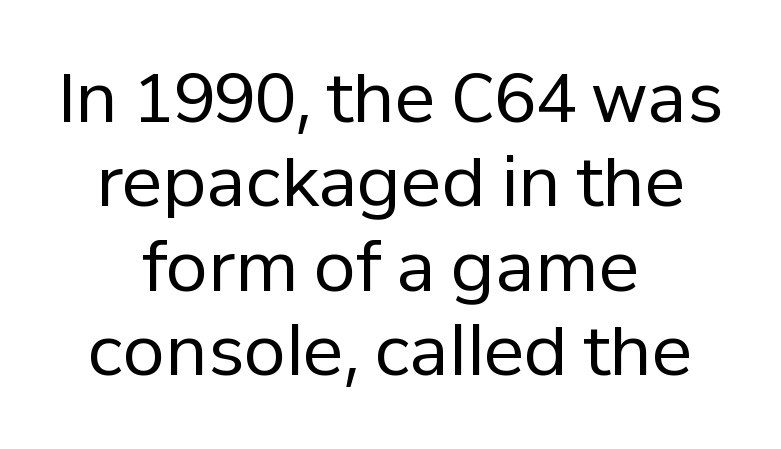
{"serif": "no", "italic": "no", "bold": "no", "weight": "regular", "width": "normal", "stroke_contrast": "low", "x_height": "medium", "monospaced": "no", "underline": "no", "align": "center", "line_spacing_ratio": 1.24, "letter_spacing": "normal", "letter_spacing_em": 0.0, "glyph_px": 68}
